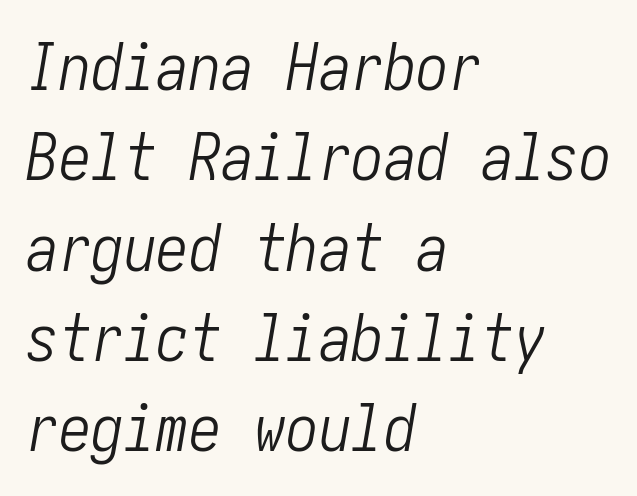
The image shows 65 px light, condensed type, italic (leaning right); set left-aligned, normal line spacing (1.39x), normal letter spacing, not underlined; low stroke contrast and a medium x-height.
